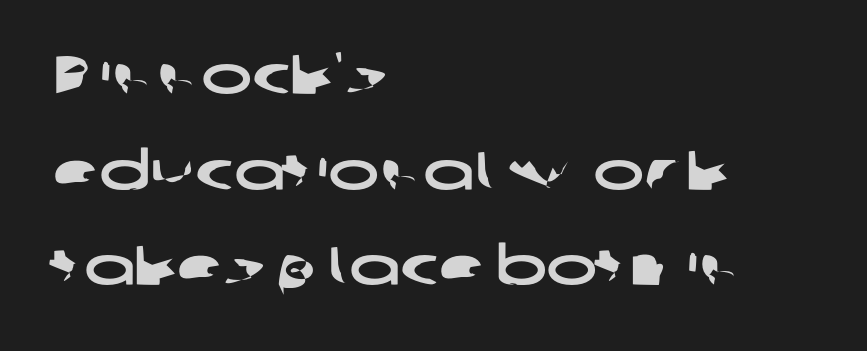
{"serif": "no", "width": "wide", "stroke_contrast": "low", "x_height": "medium", "monospaced": "no", "underline": "no", "align": "left", "line_spacing_ratio": 1.77, "letter_spacing": "normal", "letter_spacing_em": 0.0, "glyph_px": 54}
